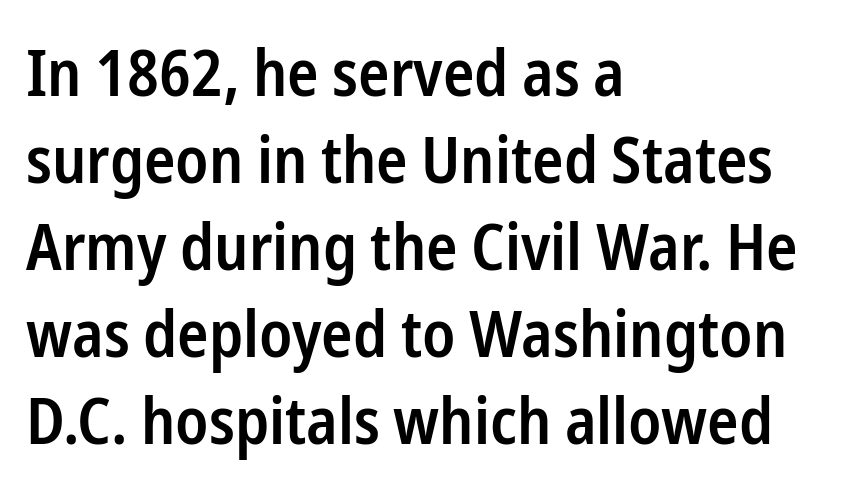
The font is running at a semibold setting, under full bold. Think of a printed novel: that variable character pitch is what you see here. Tracking here is standard; glyphs follow each other at the usual distance. Short and long lines alike share a common starting point at left.
